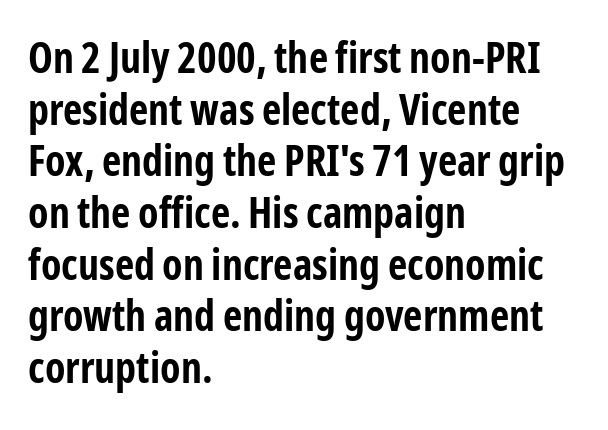
{"serif": "no", "italic": "no", "bold": "yes", "weight": "bold", "width": "condensed", "stroke_contrast": "low", "x_height": "medium", "monospaced": "no", "underline": "no", "align": "left", "line_spacing_ratio": 1.23, "letter_spacing": "normal", "letter_spacing_em": 0.0, "glyph_px": 42}
